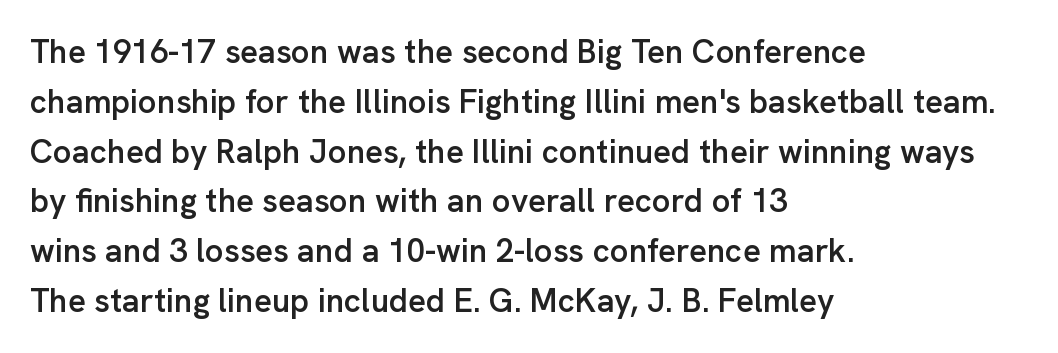
The image shows 33 px semibold sans-serif type, upright; set left-aligned, normal line spacing (1.51x), normal letter spacing, not underlined; low stroke contrast and a medium x-height.
